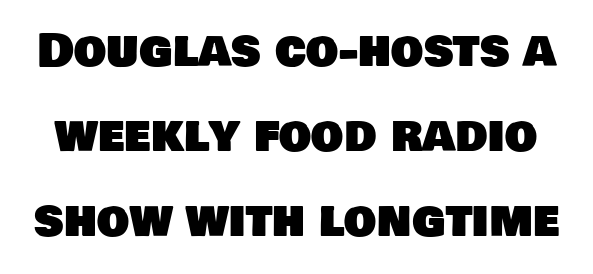
{"serif": "no", "width": "normal", "stroke_contrast": "low", "x_height": "large", "monospaced": "no", "underline": "no", "line_spacing_ratio": 1.85, "letter_spacing": "normal", "letter_spacing_em": 0.0, "glyph_px": 46}
